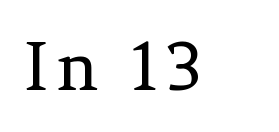
The image shows 75 px regular-weight serif type, upright; set not underlined; low stroke contrast and a medium x-height.
